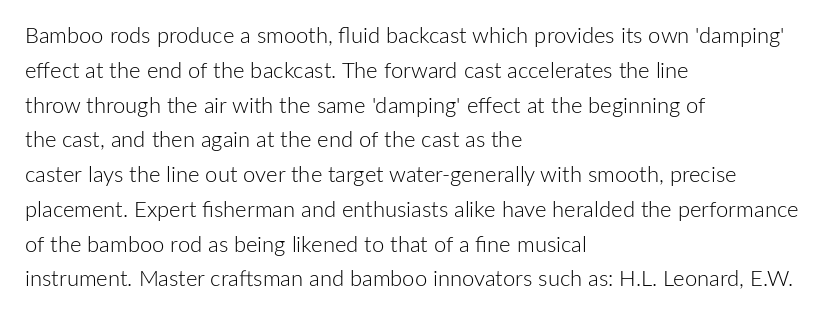
Q: Is the text bold? A: No.
Q: Is the text italic (slanted)? A: No, it is upright.
Q: Is the text underlined? A: No.
Q: How is the paragraph aligned? A: Left-aligned.
Q: Is the spacing between letters normal or unusually wide? A: Normal.
Q: Is the spacing between lines tight, normal or loose? A: Normal.
